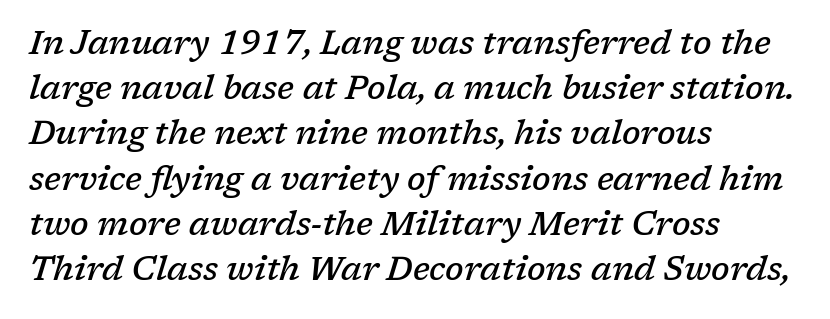
The compositor pushed each line to the left boundary. The rendering uses natural spacing where letterforms have individual widths. The specimen reads as italic at a glance. The line texture is even and compact thanks to regular tracking. Is there much room between lines? A standard amount, neither cramped nor airy.
